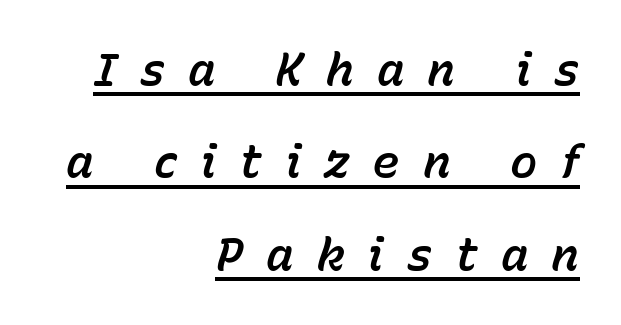
The image shows 46 px text type, italic (leaning right); set right-aligned, loose line spacing (2.01x), unusually wide letter spacing (+0.5 em), underlined; low stroke contrast and a medium x-height.
